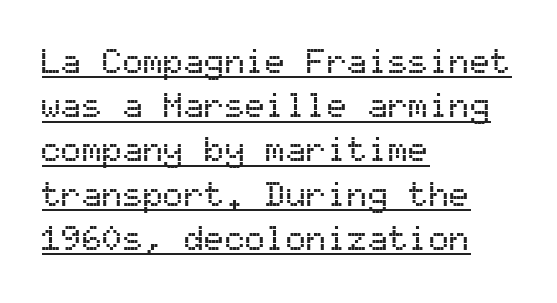
{"serif": "no", "italic": "no", "width": "normal", "stroke_contrast": "medium", "x_height": "medium", "monospaced": "yes", "underline": "yes", "align": "left", "line_spacing": "normal", "line_spacing_ratio": 1.3, "letter_spacing": "normal", "letter_spacing_em": 0.0, "glyph_px": 34}
